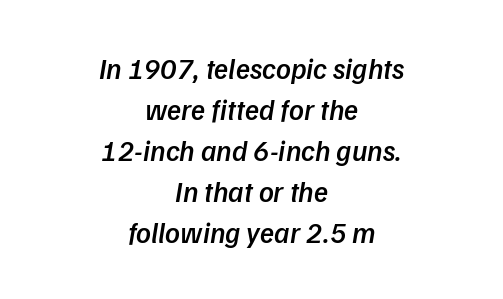
{"serif": "no", "bold": "semi", "weight": "semibold", "width": "normal", "stroke_contrast": "low", "x_height": "medium", "monospaced": "no", "underline": "no", "align": "center", "line_spacing": "normal", "line_spacing_ratio": 1.41, "letter_spacing": "normal", "letter_spacing_em": 0.0, "glyph_px": 29}
